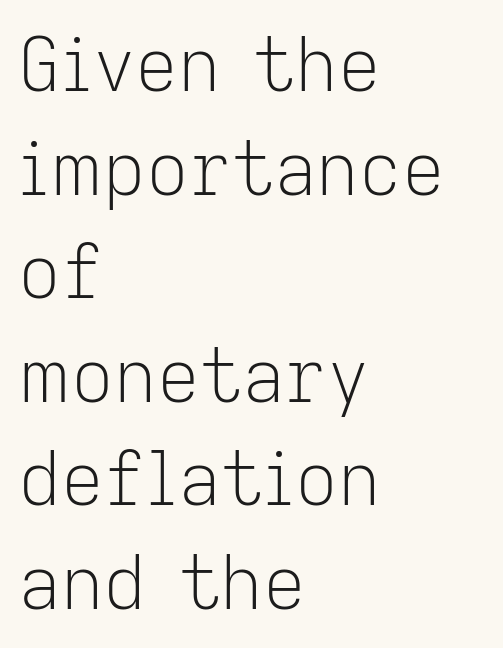
{"serif": "no", "italic": "no", "bold": "no", "weight": "light", "width": "normal", "stroke_contrast": "low", "x_height": "medium", "monospaced": "no", "underline": "no", "align": "left", "line_spacing": "normal", "line_spacing_ratio": 1.4, "letter_spacing": "normal", "letter_spacing_em": 0.0, "glyph_px": 74}
